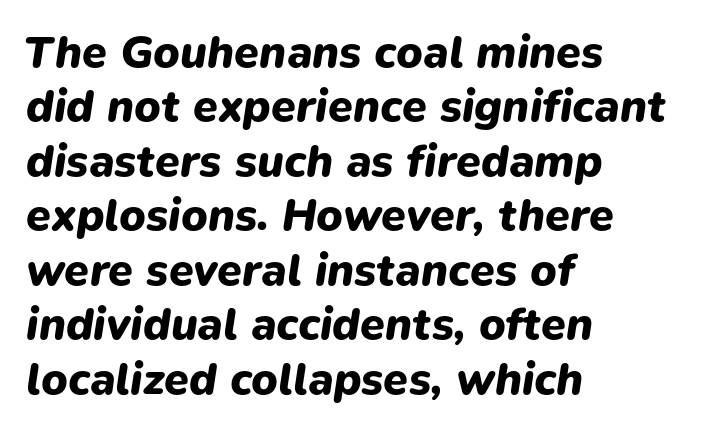
The image shows 45 px heavy type, italic (leaning right); set left-aligned, line spacing 1.21x, normal letter spacing, not underlined; low stroke contrast and a medium x-height.
